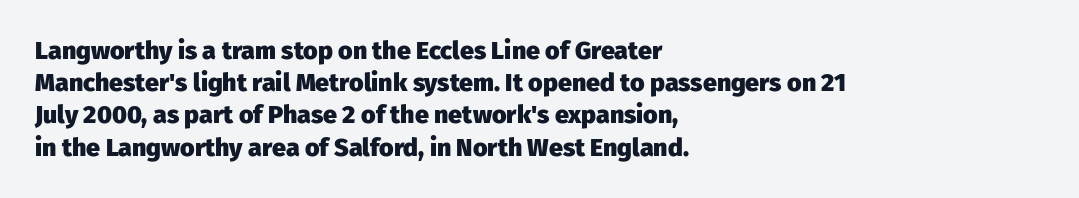
The lines sit at an ordinary, default distance from one another. Italic? Not at all — the glyphs are vertical. This rendering leaves character spacing at its baseline value. A student would call this left alignment; a typographer would say flush left, rag right.
